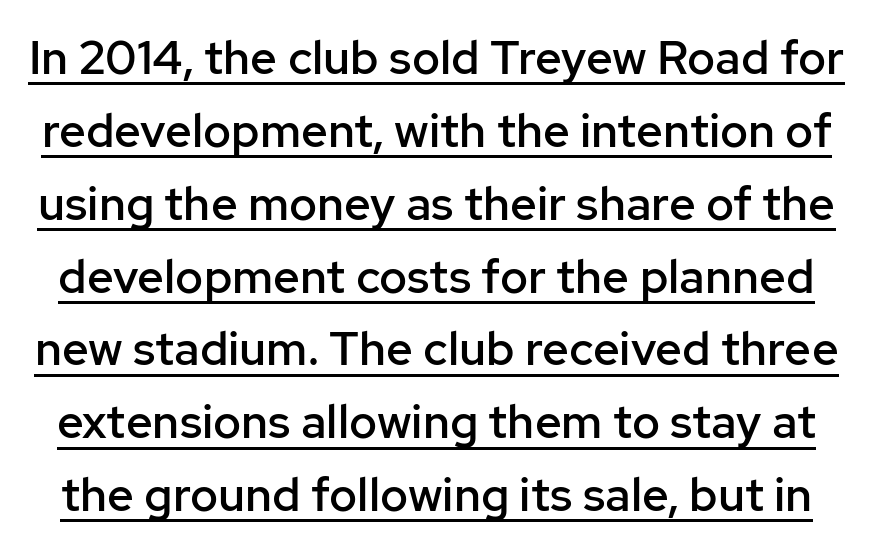
Is this a sans? Yes — the strokes have no serifs. The rendering uses the underline text-decoration. These lines were composed using upright roman letters. Interline gaps are of average width in this sample. The passage shown is semibold, sitting just below true bold. Here the glyphs are tracked normally, forming tight word shapes.
